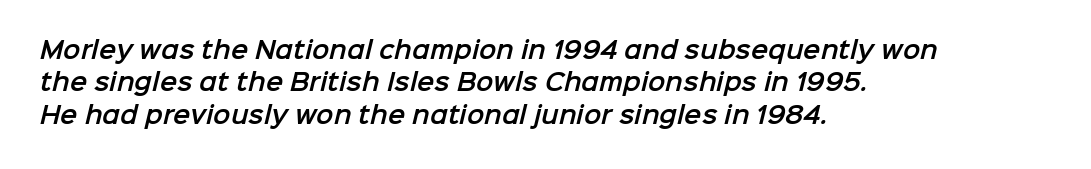
{"underline": "no", "align": "left", "line_spacing": "normal", "line_spacing_ratio": 1.41, "letter_spacing": "normal", "letter_spacing_em": 0.0, "glyph_px": 23}
